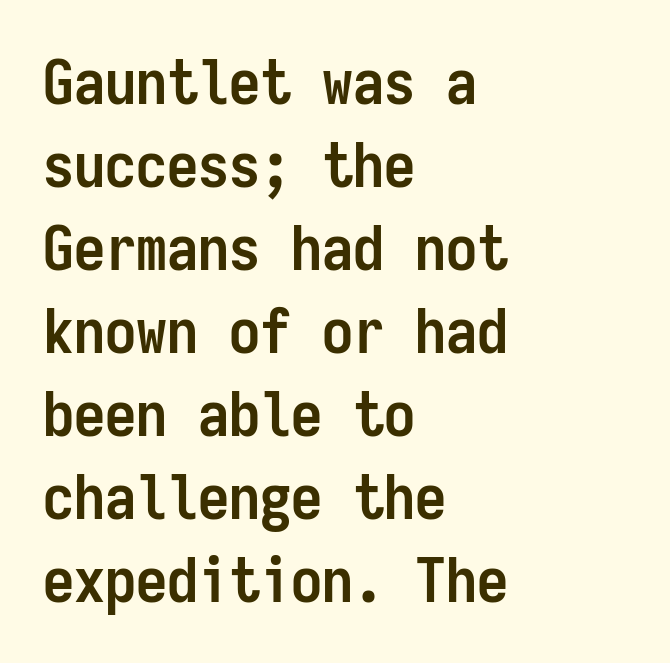
The string is rendered with underlining switched off. Casual observation: everything's shoved over to the left. Nobody touched the tracking dial on this one. This is the regular roman posture of the typeface.
